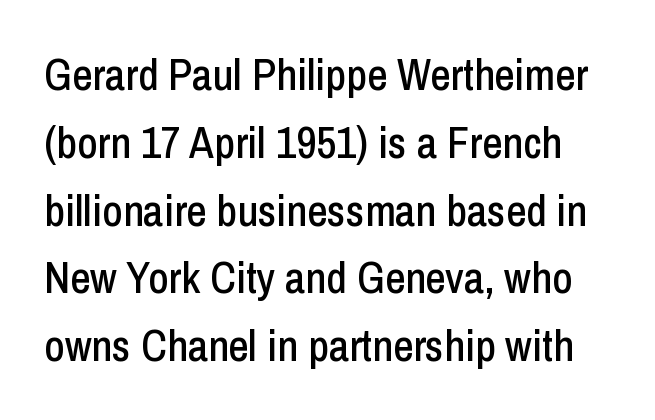
The vertical gap from one line to the next is medium. The rendering shows plain stroke endings on the letterforms — a sans-serif design. Varying glyph widths throughout — classic text-font behaviour. Italic? Not at all — the glyphs are vertical.
